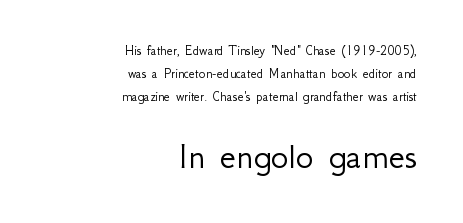
Do the characters align in a grid? No, the font is proportional. The paragraph has a hard right edge and a soft left edge. The following chunk of copy outweighs the initial chunk in type size. The axis of the letterforms is exactly vertical. The characters are drawn with everyday or finer stroke widths. In terms of leading, this rendering sits right in the middle.
